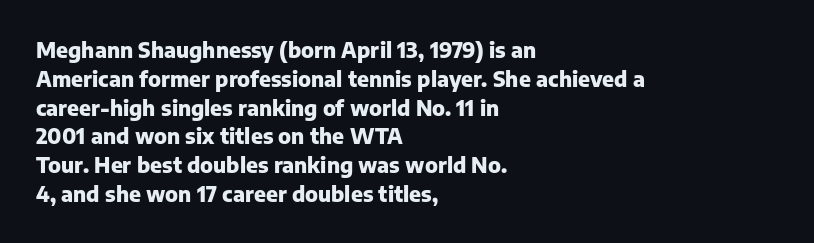
The image shows 21 px bold type, upright; set left-aligned, normal line spacing (1.37x), normal letter spacing, not underlined.
